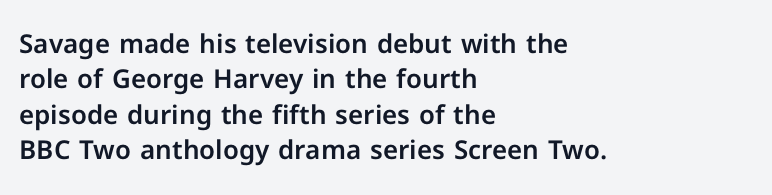
{"italic": "no", "underline": "no", "align": "left", "line_spacing": "normal", "line_spacing_ratio": 1.36, "letter_spacing": "normal", "letter_spacing_em": 0.0, "glyph_px": 26}
